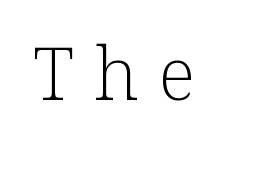
Ink coverage per letter is moderate at most. This sample uses an upright cut, with every glyph sitting square on the baseline. The gaps between neighbouring characters are conspicuously large. You can tell from the footed stems that serif type was used. The area under the type is left untouched.
